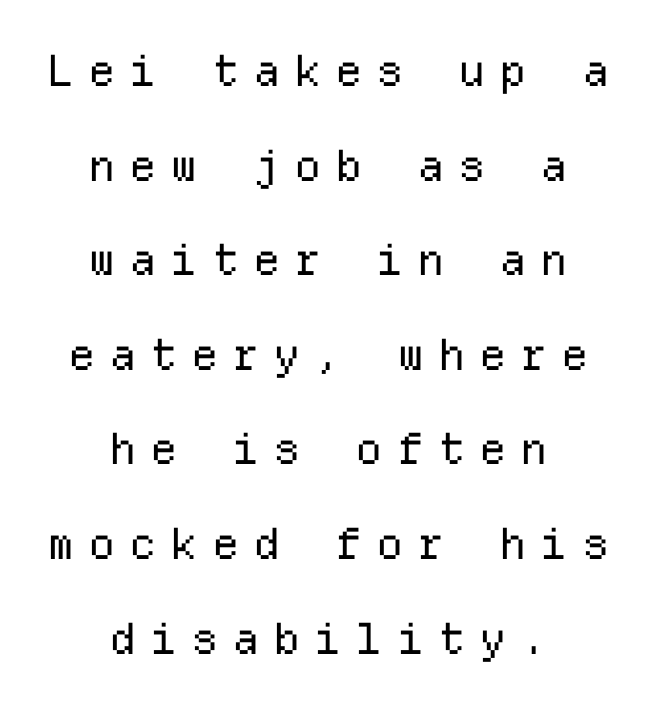
{"serif": "no", "italic": "no", "bold": "no", "weight": "regular", "width": "normal", "stroke_contrast": "low", "x_height": "medium", "monospaced": "yes", "underline": "no", "align": "center", "line_spacing": "loose", "line_spacing_ratio": 2.2, "letter_spacing": "wide", "letter_spacing_em": 0.32, "glyph_px": 43}
